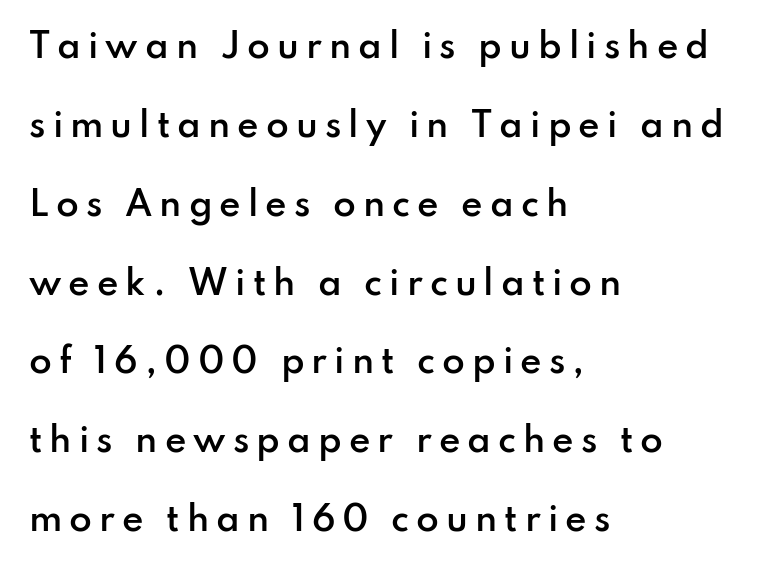
The face used here is a semibold: visibly heavier than regular, lighter than bold. Bare-footed words on every line. The paragraph has a hard left edge and a soft right edge. Line spacing here is loose. The designer went with a sans here, leaving each stem footless.
